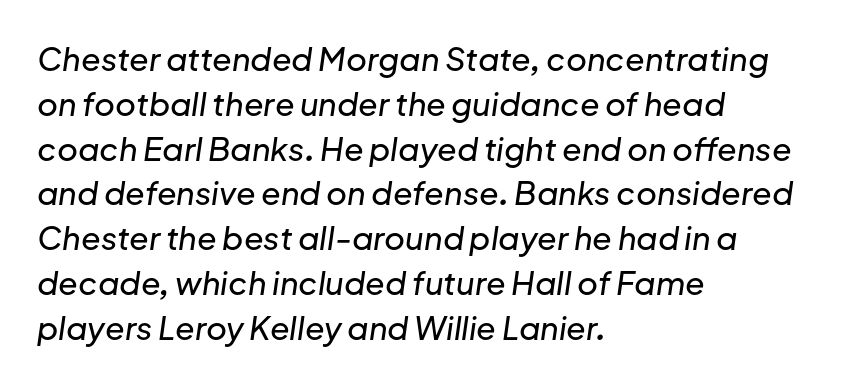
{"italic": "yes", "lean": "right", "slant_degrees": 8, "width": "normal", "stroke_contrast": "low", "x_height": "medium", "monospaced": "no", "underline": "no", "align": "left", "line_spacing": "normal", "line_spacing_ratio": 1.4, "letter_spacing": "normal", "letter_spacing_em": 0.0, "glyph_px": 32}
